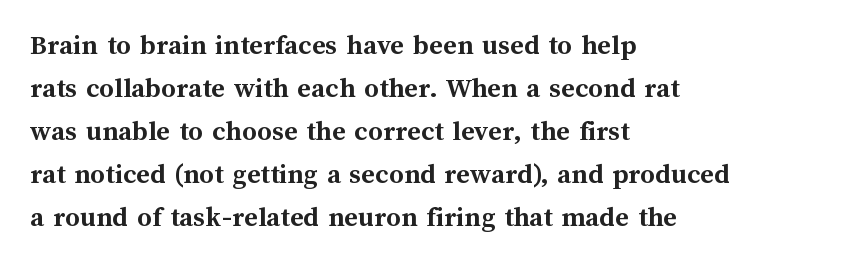
The image shows 29 px semibold type, upright; set left-aligned, normal line spacing (1.48x), normal letter spacing, not underlined; medium stroke contrast and a medium x-height.
